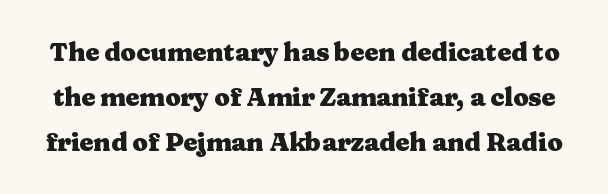
The image shows 25 px bold type, upright; set line spacing 1.8x, normal letter spacing, not underlined.
